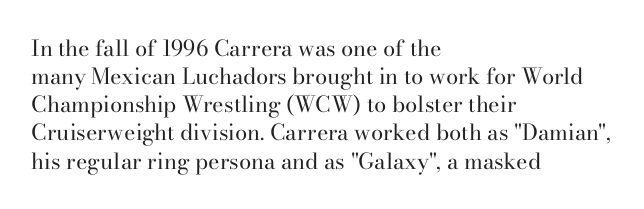
Q: Is the text bold? A: No.
Q: Is the text italic (slanted)? A: No, it is upright.
Q: Is the text underlined? A: No.
Q: How is the paragraph aligned? A: Left-aligned.
Q: Is the spacing between letters normal or unusually wide? A: Normal.
Q: Is the spacing between lines tight, normal or loose? A: Normal.
